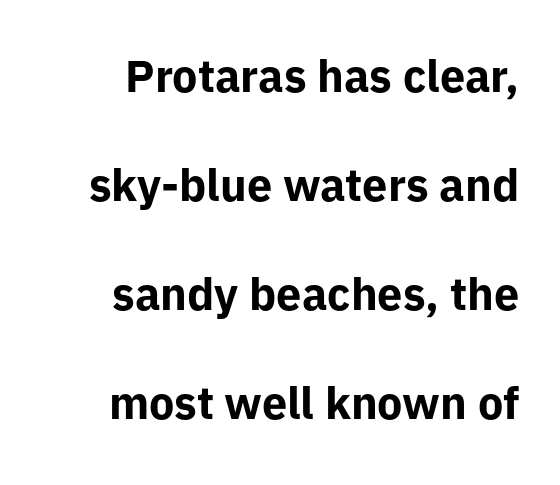
Q: Is the text bold? A: Yes.
Q: Is the text italic (slanted)? A: No, it is upright.
Q: Is the typeface a serif or a sans-serif typeface? A: Sans-serif.
Q: Is the text underlined? A: No.
Q: Is the spacing between letters normal or unusually wide? A: Normal.
Q: Is the spacing between lines tight, normal or loose? A: Loose.
Q: Width (condensed, normal, or wide)? A: Normal.
Q: Stroke contrast? A: Low.
Q: x-height? A: Medium.
Q: Monospaced? A: No.
